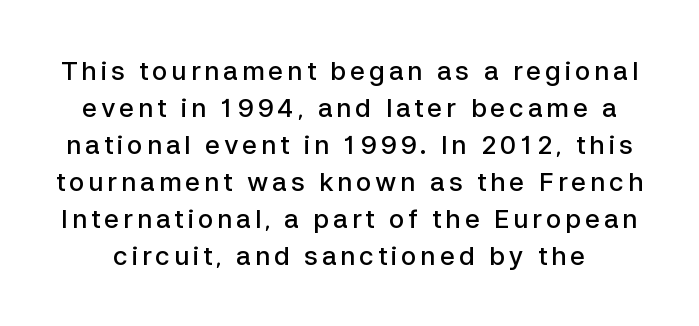
Q: Is the text bold? A: Semi-bold.
Q: Is the text italic (slanted)? A: No, it is upright.
Q: Is the text underlined? A: No.
Q: Is the spacing between lines tight, normal or loose? A: Normal.
